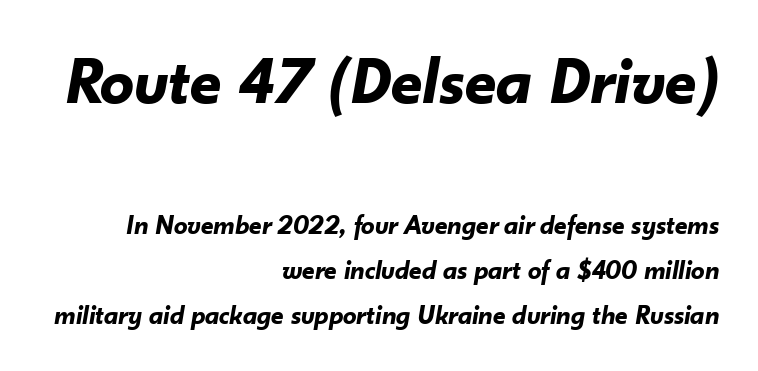
{"italic": "yes", "lean": "right", "slant_degrees": 10, "bold": "yes", "weight": "bold", "width": "normal", "stroke_contrast": "low", "x_height": "small", "monospaced": "no", "underline": "no", "align": "right", "line_spacing": "normal", "line_spacing_ratio": 1.68, "letter_spacing": "normal", "letter_spacing_em": 0.0, "larger_block": "first", "size_ratio": 2.52, "glyph_px": 68}
